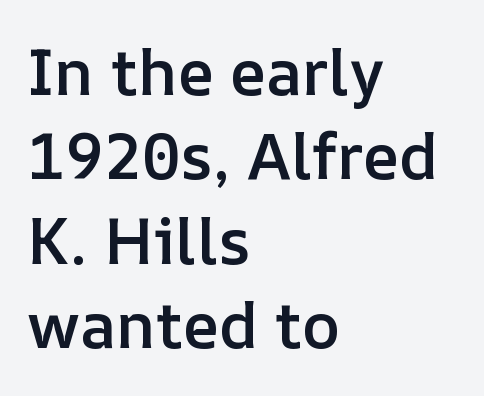
{"italic": "no", "bold": "semi", "weight": "semibold", "width": "normal", "stroke_contrast": "low", "x_height": "medium", "monospaced": "no", "underline": "no", "align": "left", "line_spacing": "normal", "line_spacing_ratio": 1.32, "letter_spacing": "normal", "letter_spacing_em": 0.0, "glyph_px": 64}
